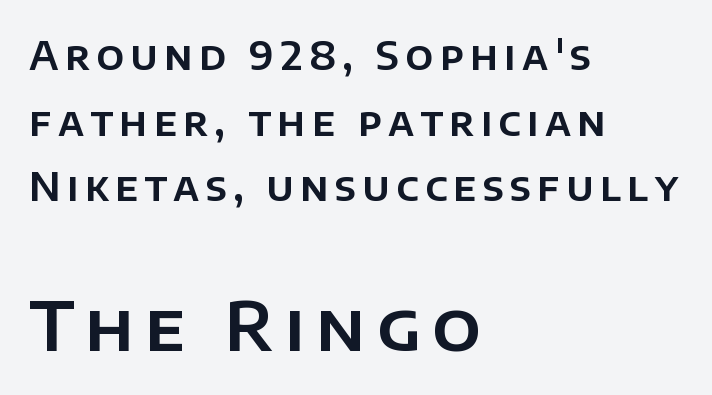
The image shows 68 px sans-serif type, upright; set left-aligned, normal line spacing (1.68x), not underlined; the second (bottom) block is 1.74x larger; low stroke contrast and a large x-height.
